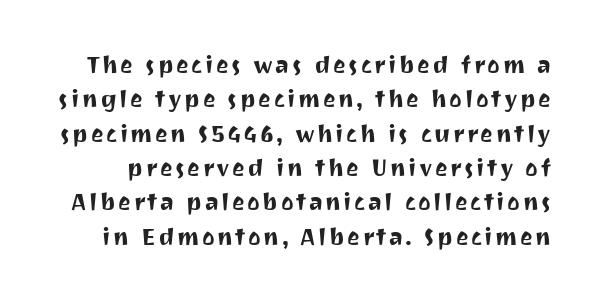
Q: Is the text italic (slanted)? A: No, it is upright.
Q: Is the text underlined? A: No.
Q: Is the spacing between lines tight, normal or loose? A: Normal.
